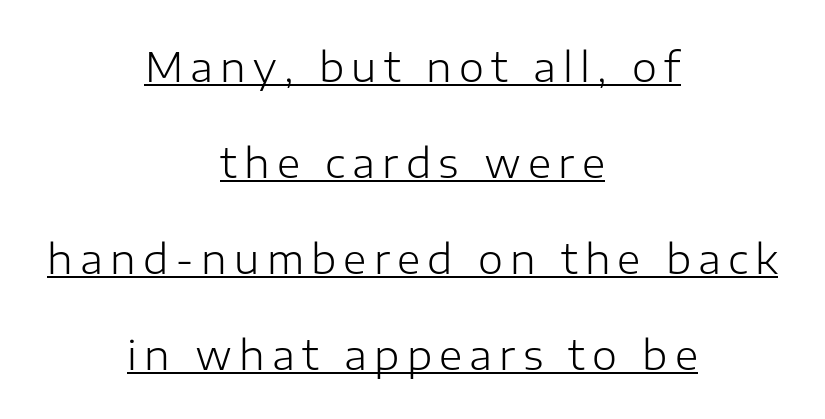
{"serif": "no", "italic": "no", "bold": "no", "weight": "light", "width": "normal", "stroke_contrast": "low", "x_height": "medium", "monospaced": "no", "underline": "yes", "align": "center", "line_spacing": "loose", "line_spacing_ratio": 2.4, "glyph_px": 40}
